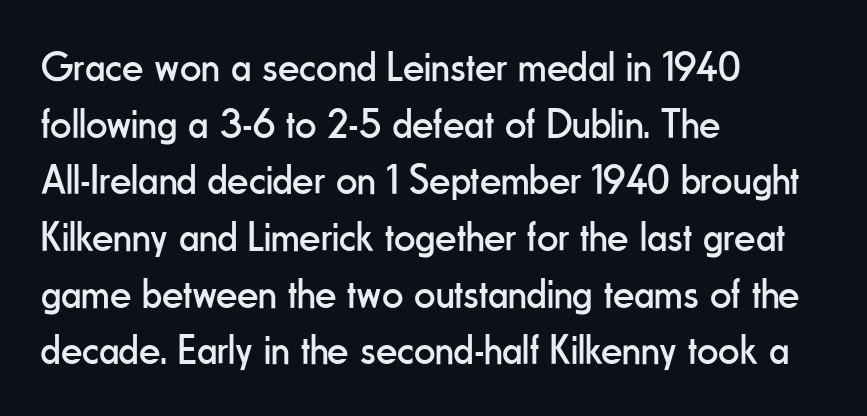
The image shows 42 px regular-weight, condensed sans-serif type, upright; set left-aligned, normal line spacing (1.35x), normal letter spacing, not underlined; low stroke contrast and a small x-height.
